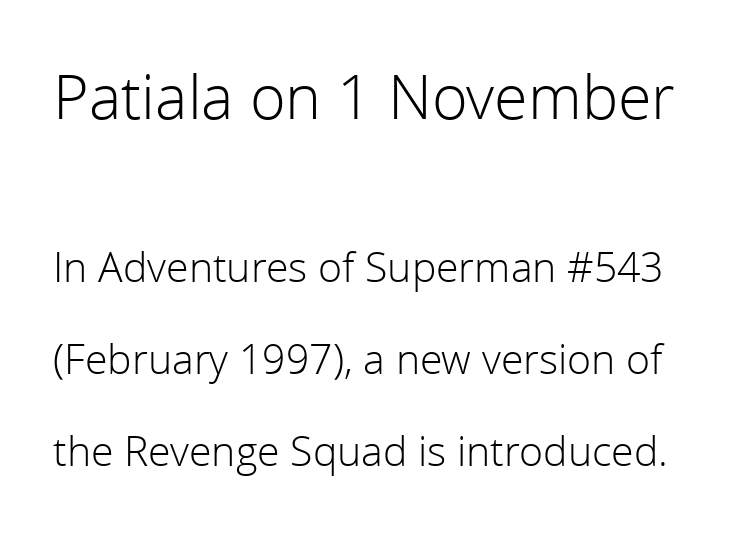
The image shows 61 px light sans-serif type, upright; set loose line spacing (2.24x), normal letter spacing, not underlined; the first (top) block is 1.49x larger; a medium x-height.
